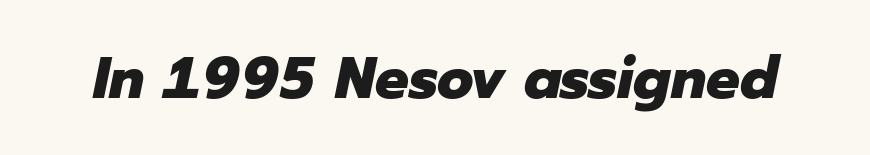
Slanted lettering throughout. Do the characters align in a grid? No, the font is proportional. These lines keep a tight, regular rhythm from letter to letter. Quick note: underline off. The font is running at its bold setting.
